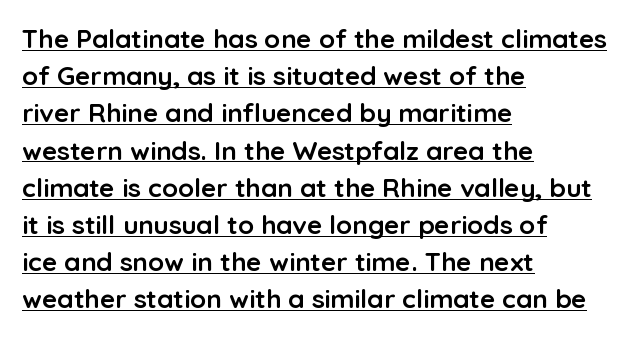
The image shows 26 px bold type, upright; set left-aligned, normal line spacing (1.43x), normal letter spacing, underlined.
